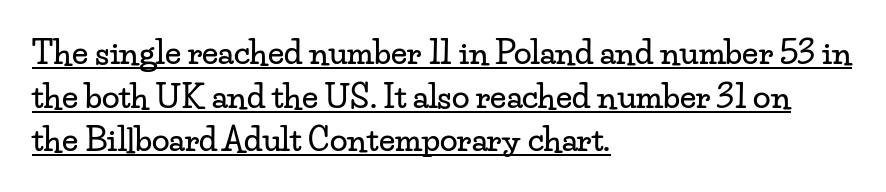
{"serif": "yes", "italic": "no", "width": "wide", "stroke_contrast": "low", "x_height": "small", "monospaced": "no", "underline": "yes", "align": "left", "line_spacing": "normal", "line_spacing_ratio": 1.36, "letter_spacing": "normal", "letter_spacing_em": 0.0, "glyph_px": 32}
